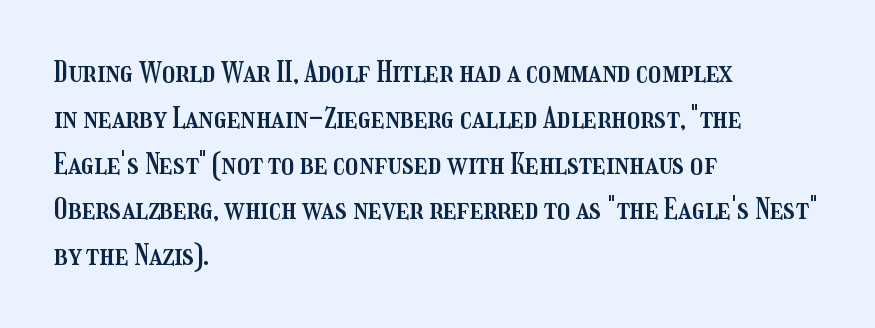
The image shows 29 px condensed type, upright; set left-aligned, normal line spacing (1.58x), normal letter spacing, not underlined; medium stroke contrast and a medium x-height.
